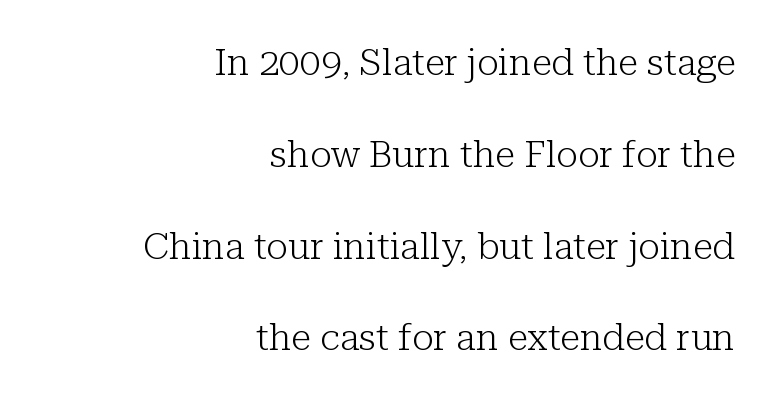
The image shows 37 px light serif type, upright; set right-aligned, loose line spacing (2.48x), normal letter spacing, not underlined; low stroke contrast and a medium x-height.
